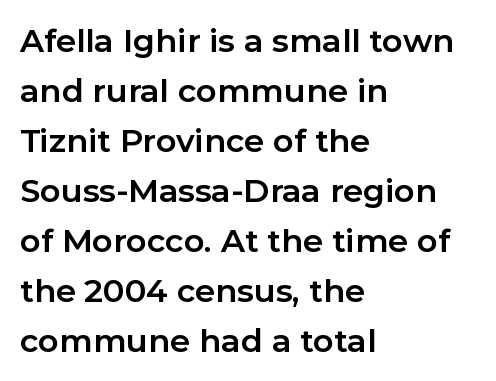
Is this a fixed-width face? No — the glyphs have proportional, varying widths. The line-height multiplier appears to be the usual default. The rendering shows plain stroke endings on the letterforms — a sans-serif design. Emphasis by weight is at full strength: bold.
